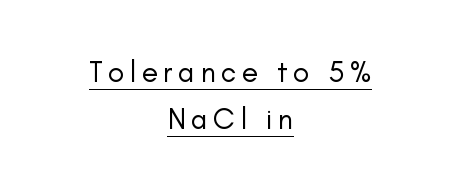
Q: Is the text bold? A: No.
Q: Is the text italic (slanted)? A: No, it is upright.
Q: Is the typeface a serif or a sans-serif typeface? A: Sans-serif.
Q: Is the text underlined? A: Yes.
Q: How is the paragraph aligned? A: Centered.
Q: Is the spacing between lines tight, normal or loose? A: Normal.
Q: Width (condensed, normal, or wide)? A: Normal.
Q: Stroke contrast? A: Low.
Q: x-height? A: Small.
Q: Monospaced? A: No.
